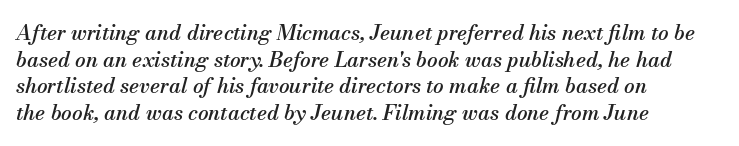
Q: Is the text italic (slanted)? A: Yes, it leans right by about 13 degrees.
Q: Is the text underlined? A: No.
Q: How is the paragraph aligned? A: Left-aligned.
Q: Is the spacing between letters normal or unusually wide? A: Normal.
Q: Is the spacing between lines tight, normal or loose? A: Normal.
